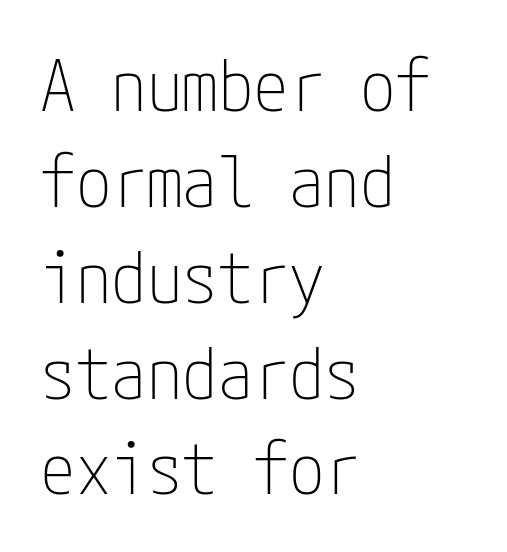
Q: Is the text bold? A: No.
Q: Is the text italic (slanted)? A: No, it is upright.
Q: Is the typeface a serif or a sans-serif typeface? A: Sans-serif.
Q: Is the text underlined? A: No.
Q: How is the paragraph aligned? A: Left-aligned.
Q: Is the spacing between letters normal or unusually wide? A: Normal.
Q: Is the spacing between lines tight, normal or loose? A: Normal.
Q: Width (condensed, normal, or wide)? A: Condensed.
Q: Stroke contrast? A: Low.
Q: x-height? A: Medium.
